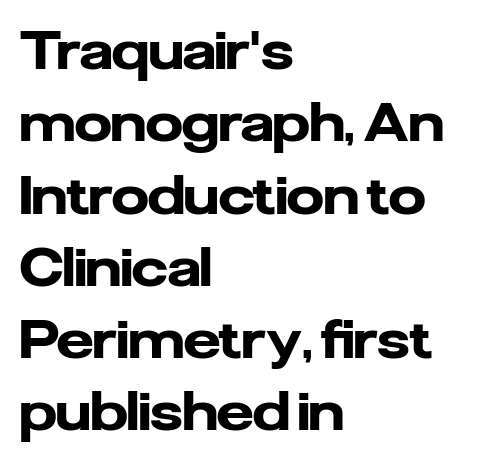
Q: Is the text bold? A: Yes.
Q: Is the text italic (slanted)? A: No, it is upright.
Q: Is the typeface a serif or a sans-serif typeface? A: Sans-serif.
Q: Is the text underlined? A: No.
Q: How is the paragraph aligned? A: Left-aligned.
Q: Is the spacing between letters normal or unusually wide? A: Normal.
Q: Is the spacing between lines tight, normal or loose? A: Normal.
Q: Width (condensed, normal, or wide)? A: Normal.
Q: Stroke contrast? A: Low.
Q: x-height? A: Medium.
Q: Monospaced? A: No.
